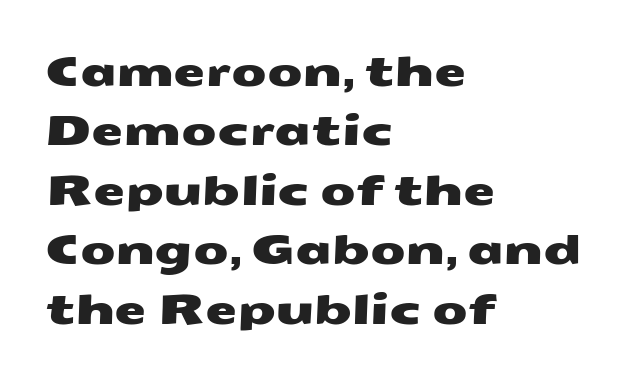
Clear beneath every line of the passage. What stands out about the letter spacing? Nothing — it is the standard amount. The lines are quadded left. The line-height multiplier appears to be the usual default. This rendering employs a face without finishing strokes, i.e., a sans-serif.
